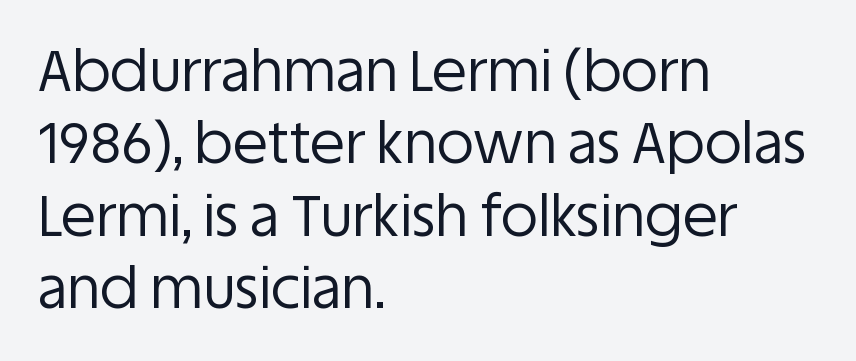
{"serif": "no", "italic": "no", "bold": "no", "weight": "regular", "width": "normal", "stroke_contrast": "low", "x_height": "large", "monospaced": "no", "underline": "no", "align": "left", "line_spacing": "normal", "line_spacing_ratio": 1.27, "letter_spacing": "normal", "letter_spacing_em": 0.0, "glyph_px": 57}
